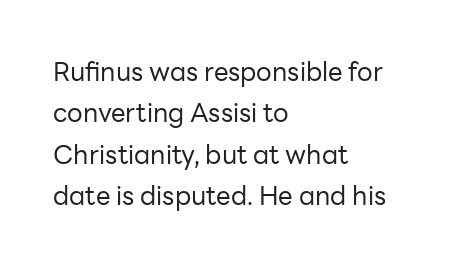
{"italic": "no", "bold": "no", "underline": "no", "align": "left", "line_spacing": "normal", "line_spacing_ratio": 1.59, "letter_spacing": "normal", "letter_spacing_em": 0.0, "glyph_px": 26}
